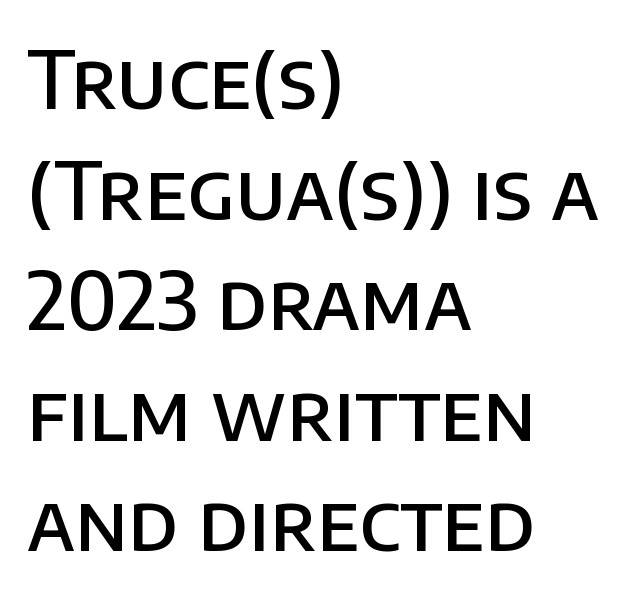
The image shows 79 px semibold sans-serif type, upright; set left-aligned, normal line spacing (1.4x), normal letter spacing, not underlined; low stroke contrast and a large x-height.
